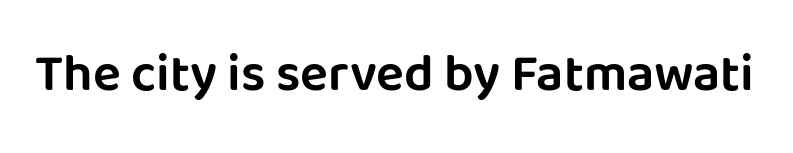
{"serif": "no", "italic": "no", "width": "normal", "stroke_contrast": "low", "x_height": "large", "monospaced": "no", "underline": "no", "letter_spacing": "normal", "letter_spacing_em": 0.0, "glyph_px": 52}
